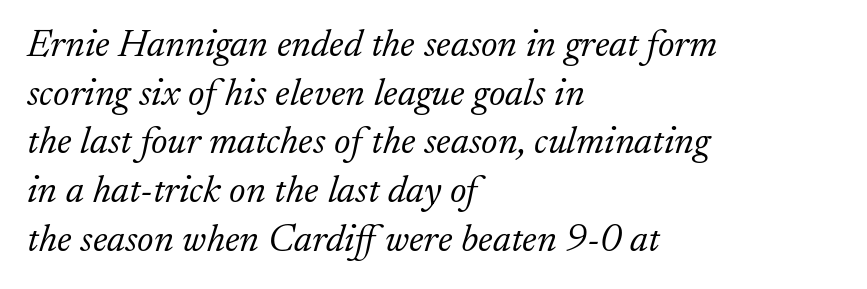
Spacing verdict: proportional, widths tailored to each character. Line beginnings align vertically; line endings do not. These lines were composed using italics. Counters stay open thanks to moderate or lighter strokes. Is this a sans? No — the strokes have serifs.
